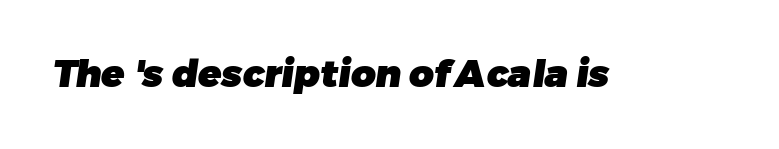
Q: Is the text bold? A: Yes.
Q: Is the typeface a serif or a sans-serif typeface? A: Sans-serif.
Q: Is the text underlined? A: No.
Q: Is the spacing between letters normal or unusually wide? A: Normal.
Q: Width (condensed, normal, or wide)? A: Normal.
Q: Stroke contrast? A: Low.
Q: x-height? A: Medium.
Q: Monospaced? A: No.
